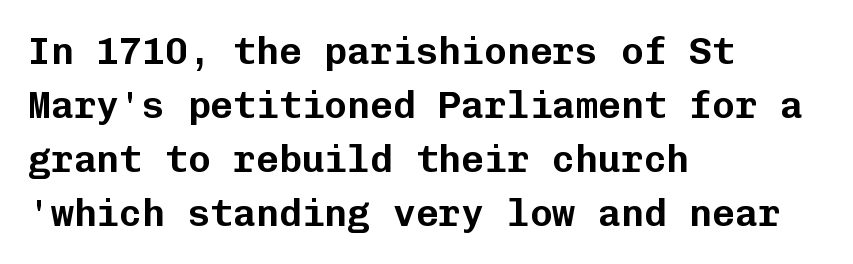
Q: Is the text italic (slanted)? A: No, it is upright.
Q: Is the typeface a serif or a sans-serif typeface? A: Sans-serif.
Q: Is the text underlined? A: No.
Q: How is the paragraph aligned? A: Left-aligned.
Q: Is the spacing between letters normal or unusually wide? A: Normal.
Q: Is the spacing between lines tight, normal or loose? A: Normal.
Q: Width (condensed, normal, or wide)? A: Normal.
Q: Stroke contrast? A: Low.
Q: x-height? A: Medium.
Q: Monospaced? A: Yes.
